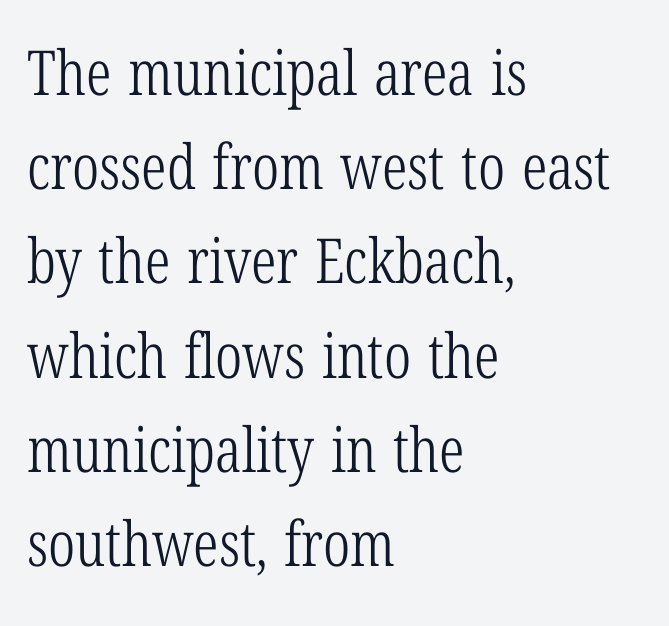
{"serif": "yes", "italic": "no", "bold": "no", "weight": "light", "width": "condensed", "stroke_contrast": "low", "x_height": "medium", "monospaced": "no", "underline": "no", "align": "left", "line_spacing": "normal", "line_spacing_ratio": 1.52, "letter_spacing": "normal", "letter_spacing_em": 0.0, "glyph_px": 62}
